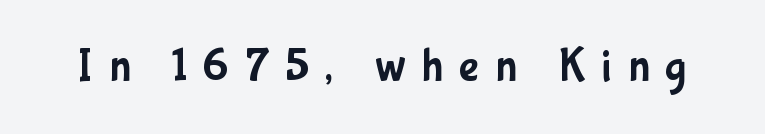
Nothing sits at the stroke ends, so this counts as sans-serif. What stands out about the letter spacing? Its width — letters are far apart. The foot of each line stays bare and open. Tall strokes in this sample are plumb rather than angled.
